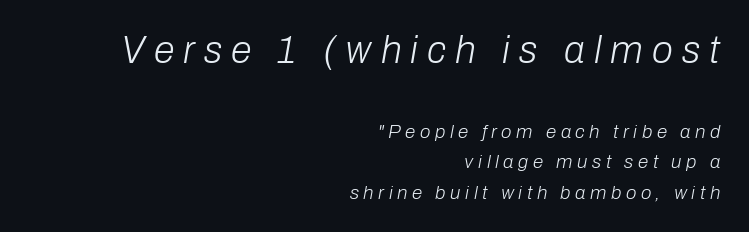
Q: Is the text bold? A: No.
Q: Is the text italic (slanted)? A: Yes, it leans right by about 10 degrees.
Q: Is the text underlined? A: No.
Q: How is the paragraph aligned? A: Right-aligned.
Q: Is the spacing between letters normal or unusually wide? A: Unusually wide.
Q: Is the spacing between lines tight, normal or loose? A: Normal.
Q: Which block of text is set in a larger size, the first (top) or the second (bottom)? A: The first (top) one.
Q: Width (condensed, normal, or wide)? A: Normal.
Q: Stroke contrast? A: Low.
Q: x-height? A: Medium.
Q: Monospaced? A: No.
